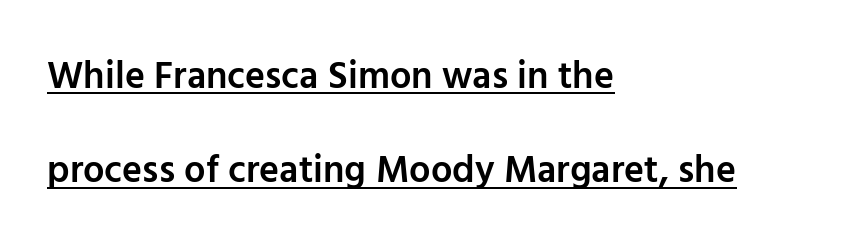
The image shows 38 px semibold sans-serif type, upright; set left-aligned, loose line spacing (2.48x), normal letter spacing, underlined; low stroke contrast and a medium x-height.
